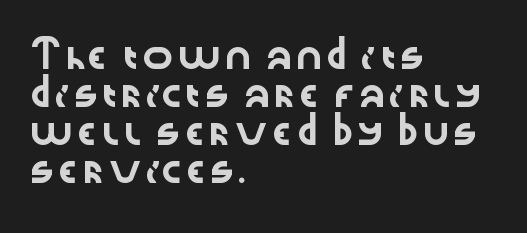
The image shows 26 px text type, upright; set left-aligned, normal line spacing (1.46x), normal letter spacing, not underlined.
